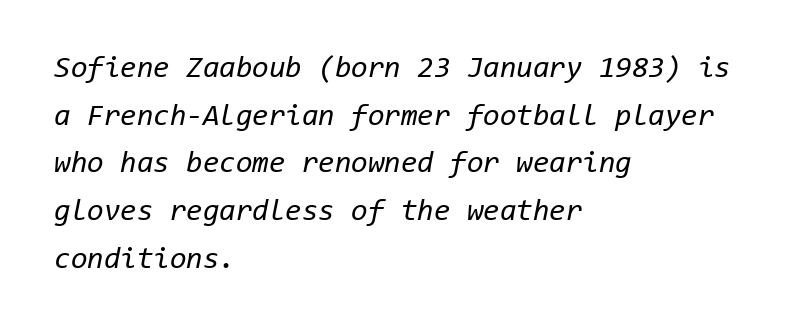
Inter-character spacing is left at the font's built-in metrics. Summary of weight: not heavy and not bold. The letters march in equal steps, a hallmark of fixed-pitch type. Evenly set lines give the paragraph a standard silhouette. Is the type slanted? Yes — the strokes lean at a clear angle.
